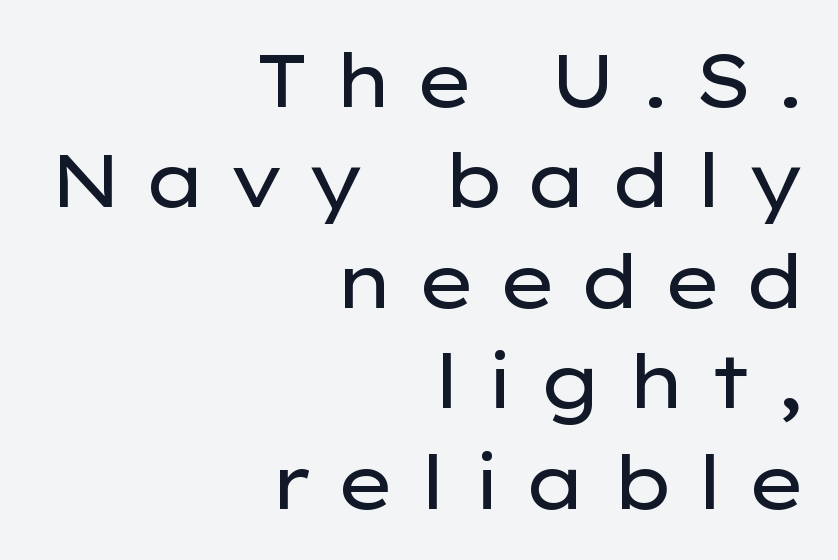
The image shows 75 px regular-weight, wide sans-serif type, upright; set right-aligned, normal line spacing (1.34x), unusually wide letter spacing (+0.3 em), not underlined; low stroke contrast and a medium x-height.
